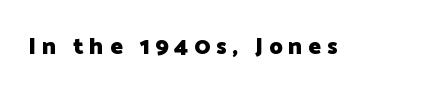
Decoration check: the copy has no underline. Look at the stroke-to-counter ratio: heavy, a bold. Substantial extra tracking has been applied to these lines. This sample uses an upright cut, with every glyph sitting square on the baseline.
